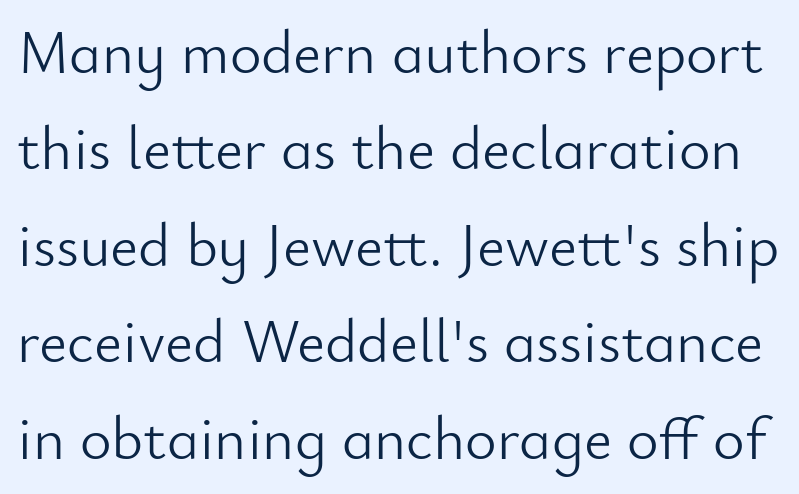
Q: Is the text bold? A: No.
Q: Is the text italic (slanted)? A: No, it is upright.
Q: Is the typeface a serif or a sans-serif typeface? A: Sans-serif.
Q: Is the text underlined? A: No.
Q: Is the spacing between letters normal or unusually wide? A: Normal.
Q: Is the spacing between lines tight, normal or loose? A: Normal.
Q: Width (condensed, normal, or wide)? A: Normal.
Q: Stroke contrast? A: Low.
Q: x-height? A: Small.
Q: Monospaced? A: No.
